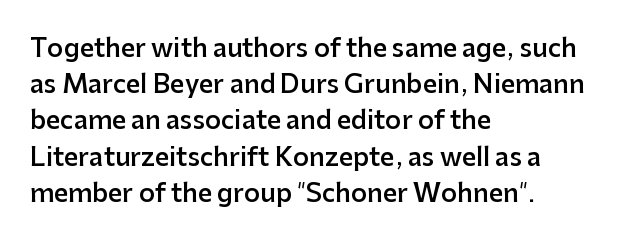
Caption: semibold face, moderately heavy strokes. Type without underlining. Quick note: interline space is typical. Vertical strokes here are truly vertical. Caption: multi-line text, flush left, ragged right.
